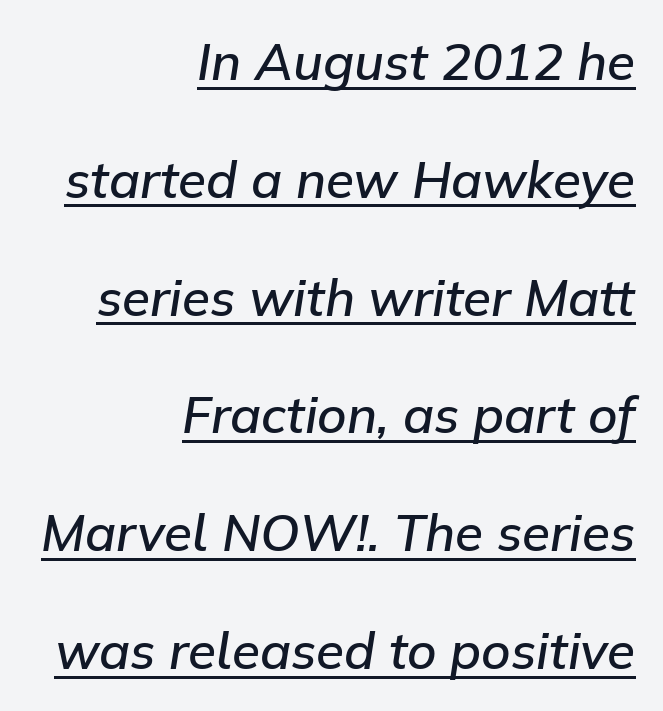
Underline: present. The rendering uses natural spacing where letterforms have individual widths. These lines keep a tight, regular rhythm from letter to letter. Right-aligned paragraph, ragged on the left. The glyphs look as if they've been sheared to an angle.
